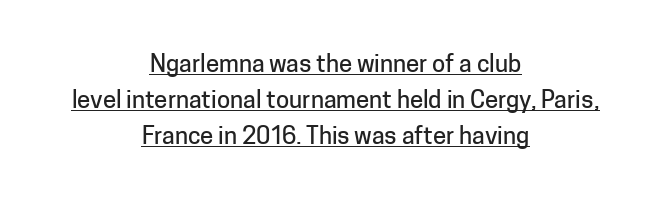
Q: Is the text italic (slanted)? A: No, it is upright.
Q: Is the text underlined? A: Yes.
Q: How is the paragraph aligned? A: Centered.
Q: Is the spacing between letters normal or unusually wide? A: Normal.
Q: Is the spacing between lines tight, normal or loose? A: Normal.
